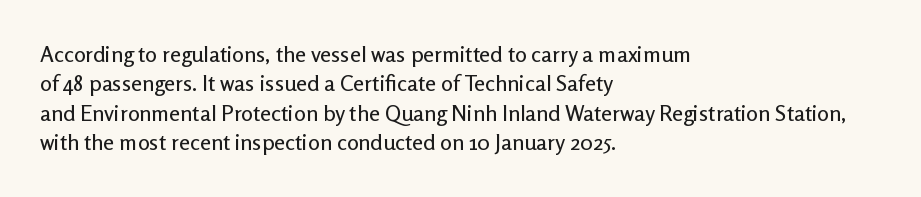
{"italic": "no", "underline": "no", "align": "left", "line_spacing": "normal", "line_spacing_ratio": 1.34, "letter_spacing": "normal", "letter_spacing_em": 0.0, "glyph_px": 22}
